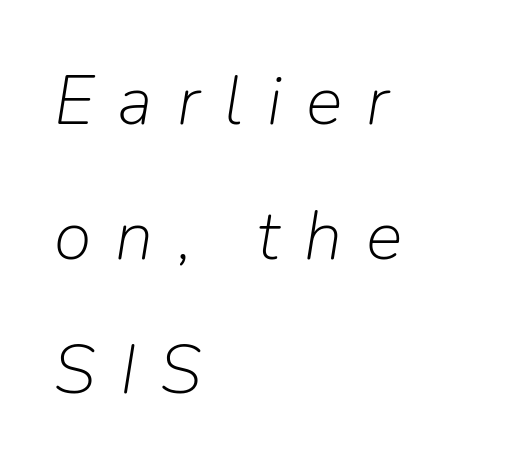
Stems here are at most as thick as an everyday book face. Characters follow at a spacing far wider than the type designer built in. This sample is left-justified, so line endings fall wherever the words run out. Any mark beneath the type? The region is blank.
